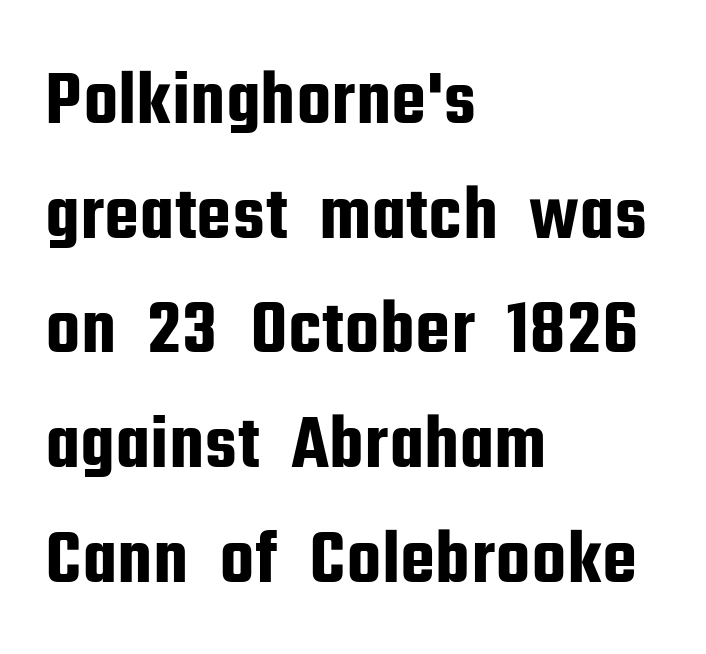
{"serif": "no", "italic": "no", "width": "condensed", "stroke_contrast": "low", "x_height": "medium", "monospaced": "no", "underline": "no", "align": "left", "line_spacing": "normal", "line_spacing_ratio": 1.47, "letter_spacing": "normal", "letter_spacing_em": 0.0, "glyph_px": 78}
